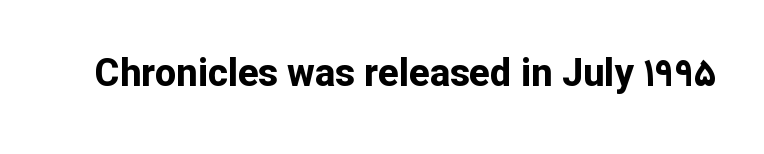
The text was rendered using a sans face with plain stroke endings. A typesetter would call this zero additional tracking. If you drew a line through each stem, it would be perfectly vertical. The rendering uses a bold face; every stroke is thick and dark. Descender tails drop into unmarked territory.
